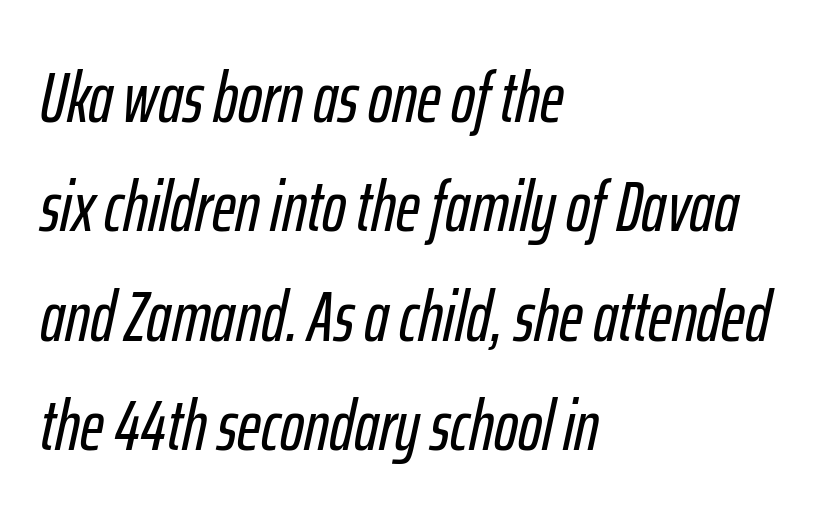
The specimen omits any rule beneath the text block's lines. Do the characters align in a grid? No, the font is proportional. Notice how the stems are inclined rather than vertical — that's the hallmark of italics. The vertical gap from one line to the next is medium. Caption: standard tracking, unaltered.
